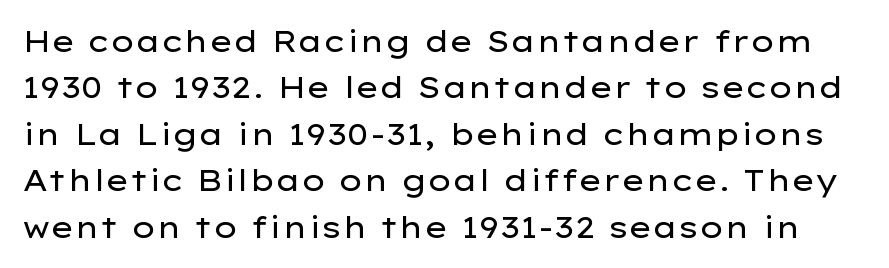
The passage shown is typed in a proportional face where columns would drift. Regarding serifs, this sample does without them. Anything drawn beneath the words? Only blank space. These lines keep a tight, regular rhythm from letter to letter.
